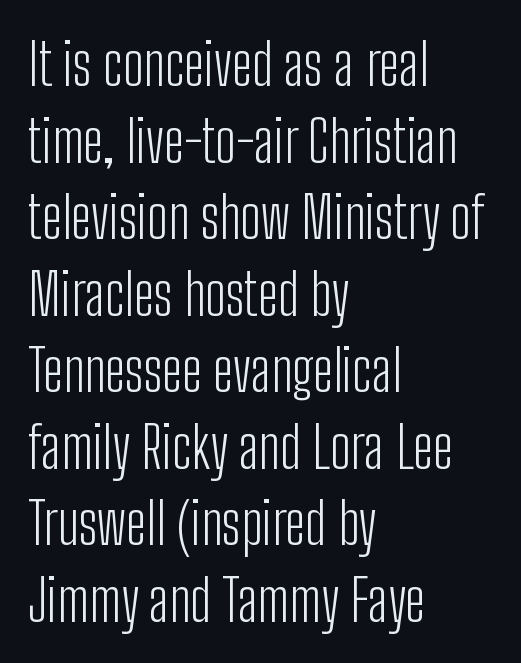
{"serif": "no", "italic": "no", "bold": "no", "weight": "light", "width": "condensed", "stroke_contrast": "low", "x_height": "medium", "monospaced": "no", "underline": "no", "align": "left", "line_spacing": "normal", "line_spacing_ratio": 1.32, "letter_spacing": "normal", "letter_spacing_em": 0.0, "glyph_px": 58}
